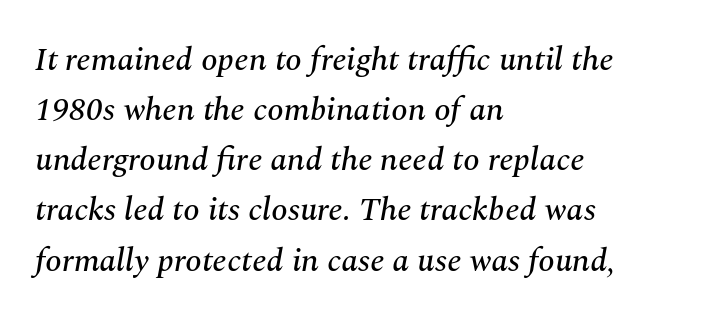
The image shows 33 px serif type, italic (leaning right); set left-aligned, normal line spacing (1.52x), normal letter spacing, not underlined; medium stroke contrast and a medium x-height.
